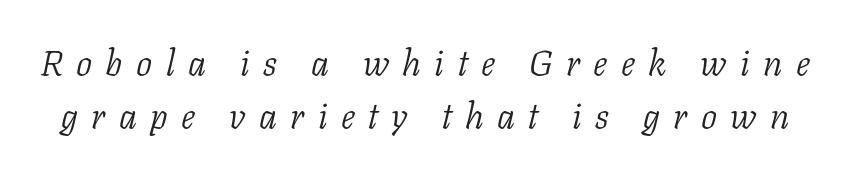
The image shows 36 px light serif type, italic (leaning right); set normal line spacing (1.47x), unusually wide letter spacing (+0.37 em), not underlined; low stroke contrast and a medium x-height.
